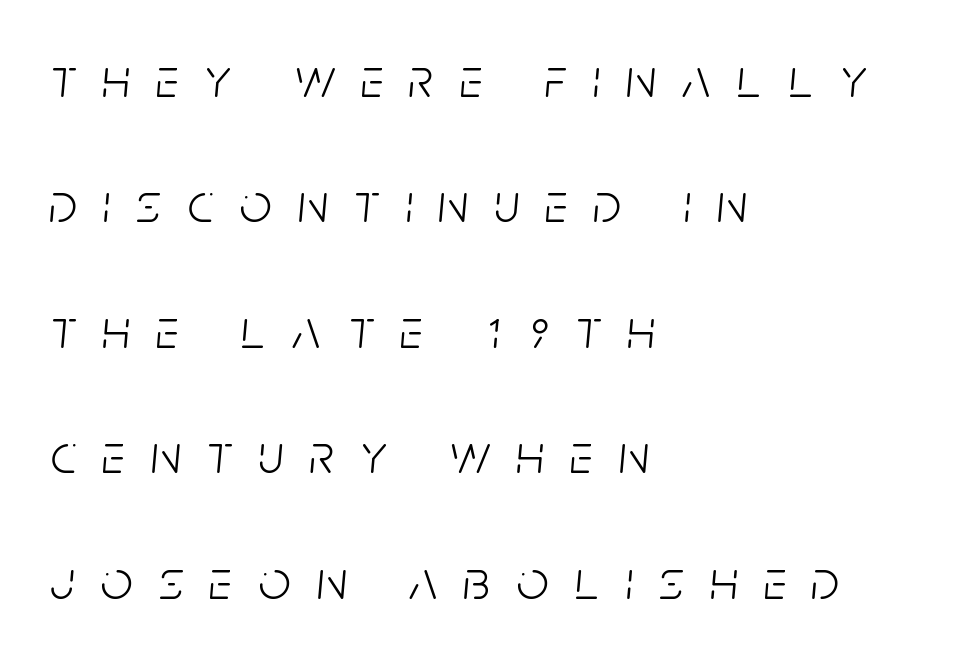
{"italic": "yes", "lean": "right", "slant_degrees": 5, "bold": "no", "weight": "light", "width": "condensed", "stroke_contrast": "low", "x_height": "large", "monospaced": "no", "underline": "no", "align": "left", "line_spacing": "loose", "line_spacing_ratio": 2.24, "letter_spacing": "wide", "letter_spacing_em": 0.47, "glyph_px": 56}
